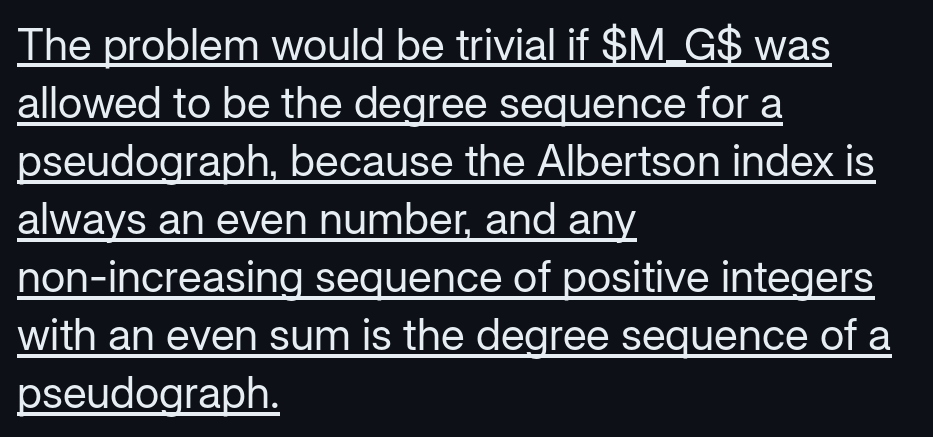
{"serif": "no", "italic": "no", "bold": "no", "weight": "regular", "width": "normal", "stroke_contrast": "low", "x_height": "medium", "monospaced": "no", "underline": "yes", "align": "left", "line_spacing": "normal", "line_spacing_ratio": 1.32, "letter_spacing": "normal", "letter_spacing_em": 0.0, "glyph_px": 44}
